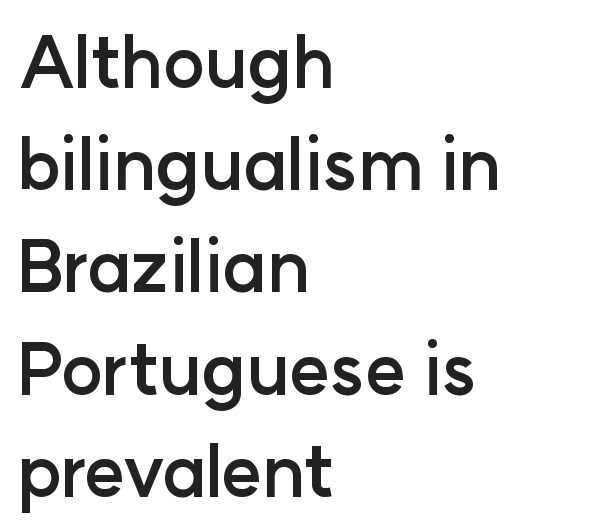
{"serif": "no", "italic": "no", "bold": "yes", "weight": "semibold", "width": "normal", "stroke_contrast": "low", "x_height": "medium", "monospaced": "no", "underline": "no", "align": "left", "line_spacing": "normal", "line_spacing_ratio": 1.46, "letter_spacing": "normal", "letter_spacing_em": 0.0, "glyph_px": 70}
